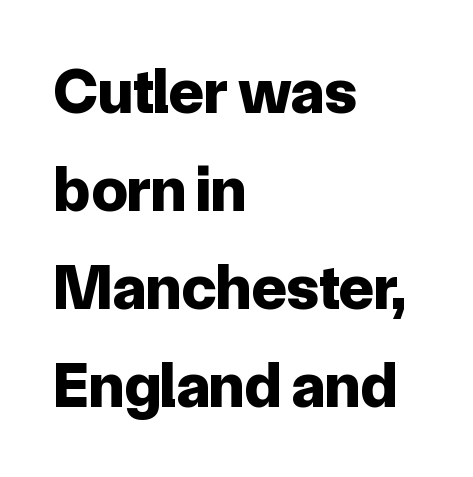
The image shows 64 px bold sans-serif type, upright; set left-aligned, normal line spacing (1.53x), normal letter spacing, not underlined; low stroke contrast and a medium x-height.
